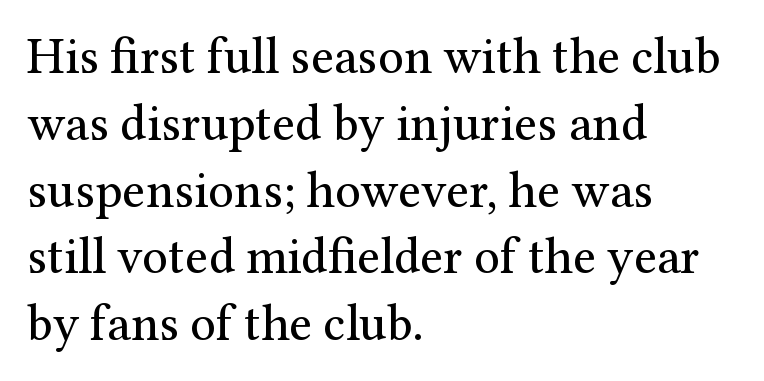
The image shows 51 px regular-weight serif type, upright; set left-aligned, normal line spacing (1.31x), normal letter spacing, not underlined; medium stroke contrast and a medium x-height.
